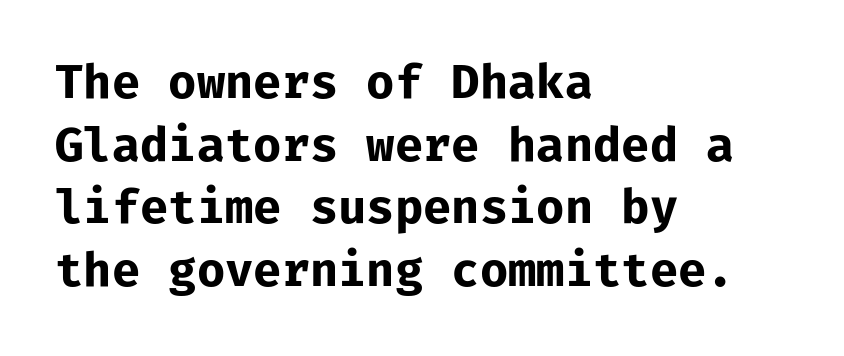
{"serif": "no", "italic": "no", "bold": "yes", "weight": "bold", "width": "normal", "stroke_contrast": "low", "x_height": "medium", "monospaced": "yes", "underline": "no", "align": "left", "line_spacing": "normal", "line_spacing_ratio": 1.36, "letter_spacing": "normal", "letter_spacing_em": 0.0, "glyph_px": 46}
